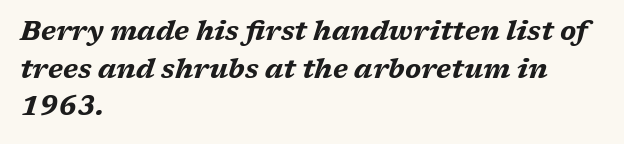
How would I describe the line gaps? Plain and ordinary. The letters are slanted; this is an italic face. The lines in this sample share a left origin and differ only in where they stop. Descenders are the only things crossing below the line.
